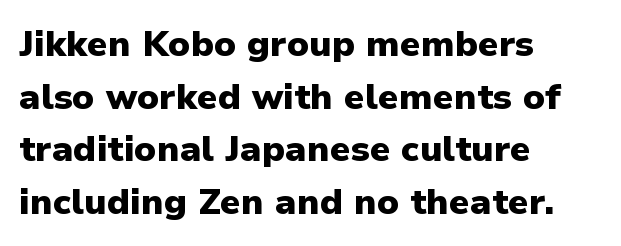
Q: Is the text bold? A: Yes.
Q: Is the text italic (slanted)? A: No, it is upright.
Q: Is the typeface a serif or a sans-serif typeface? A: Sans-serif.
Q: Is the text underlined? A: No.
Q: How is the paragraph aligned? A: Left-aligned.
Q: Is the spacing between letters normal or unusually wide? A: Normal.
Q: Is the spacing between lines tight, normal or loose? A: Normal.
Q: Width (condensed, normal, or wide)? A: Normal.
Q: Stroke contrast? A: Low.
Q: x-height? A: Medium.
Q: Monospaced? A: No.
